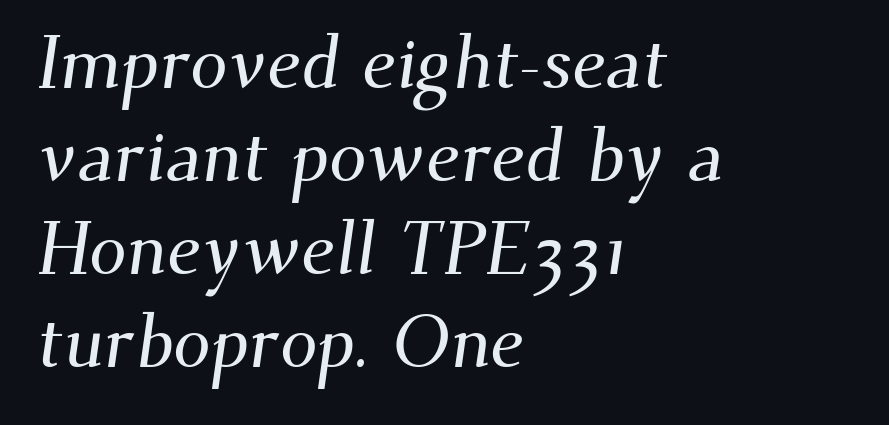
Q: Is the typeface a serif or a sans-serif typeface? A: Serif.
Q: Is the text underlined? A: No.
Q: How is the paragraph aligned? A: Left-aligned.
Q: Is the spacing between letters normal or unusually wide? A: Normal.
Q: Width (condensed, normal, or wide)? A: Normal.
Q: Stroke contrast? A: Medium.
Q: x-height? A: Small.
Q: Monospaced? A: No.
